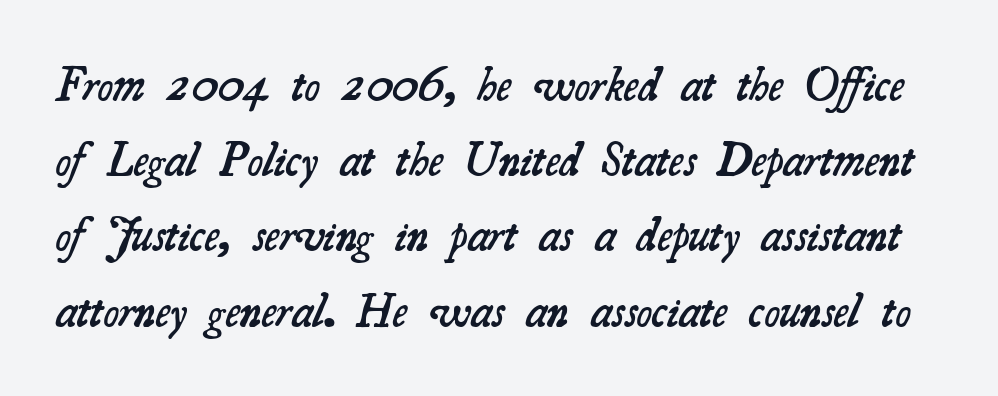
Students, this is semibold: more ink than regular, less than bold. The specimen omits any rule beneath the text block's lines. The rows are spaced the way most documents space them. The font family rendered here belongs to the serif group. Character widths vary here, with narrow letters taking less room than wide ones.
